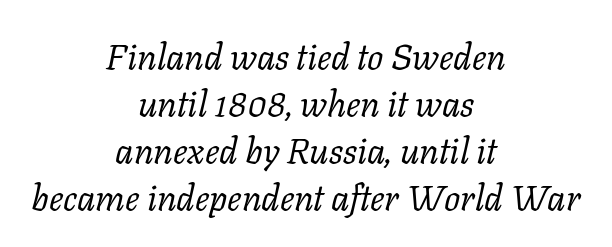
Q: Is the text bold? A: No.
Q: Is the text italic (slanted)? A: Yes, it leans right by about 11 degrees.
Q: Is the typeface a serif or a sans-serif typeface? A: Serif.
Q: Is the text underlined? A: No.
Q: How is the paragraph aligned? A: Centered.
Q: Is the spacing between letters normal or unusually wide? A: Normal.
Q: Is the spacing between lines tight, normal or loose? A: Normal.
Q: Width (condensed, normal, or wide)? A: Normal.
Q: Stroke contrast? A: Low.
Q: x-height? A: Medium.
Q: Monospaced? A: No.
